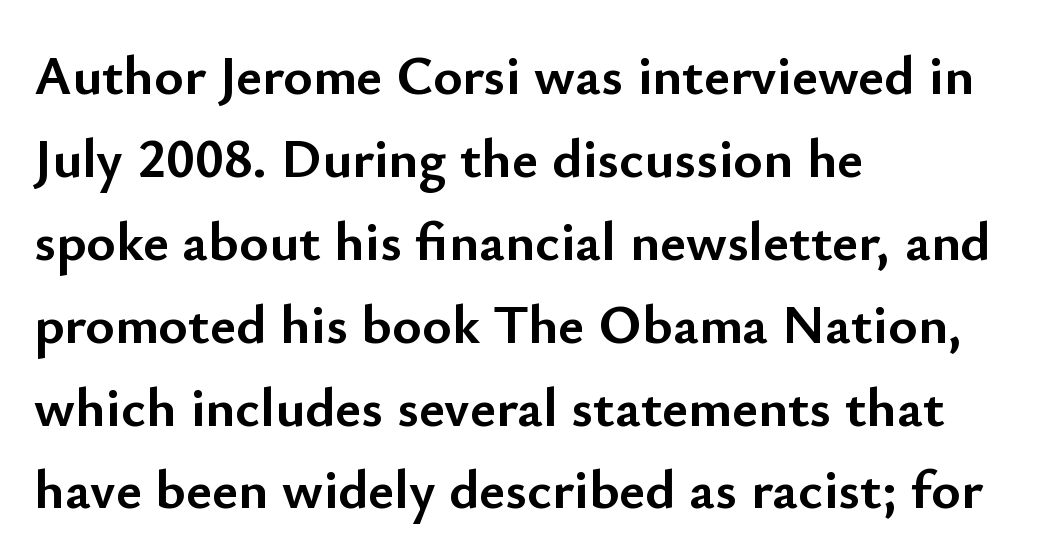
The image shows 56 px semibold sans-serif type, upright; set left-aligned, normal line spacing (1.48x), normal letter spacing, not underlined; low stroke contrast and a small x-height.
